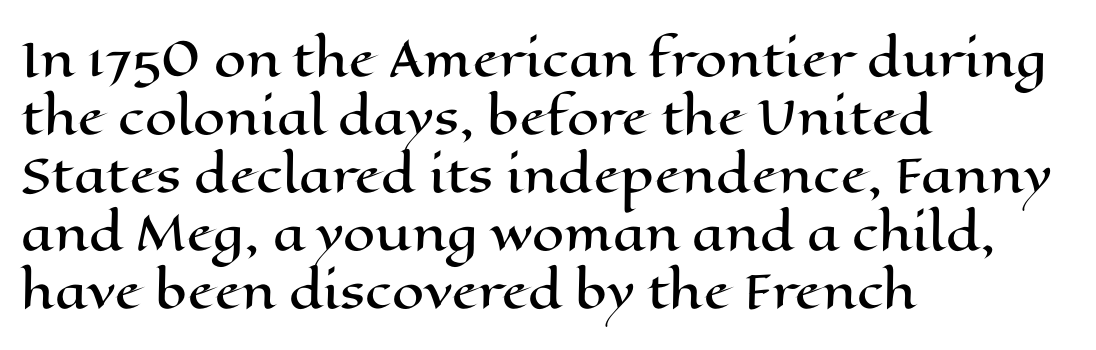
Q: Is the text italic (slanted)? A: No, it is upright.
Q: Is the text underlined? A: No.
Q: How is the paragraph aligned? A: Left-aligned.
Q: Is the spacing between letters normal or unusually wide? A: Normal.
Q: Is the spacing between lines tight, normal or loose? A: Normal.
Q: Width (condensed, normal, or wide)? A: Wide.
Q: Stroke contrast? A: High.
Q: x-height? A: Medium.
Q: Monospaced? A: No.
